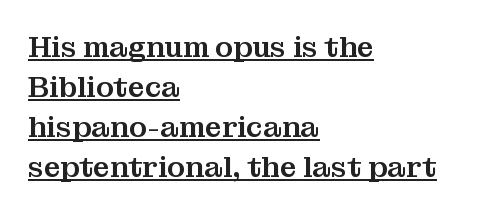
Q: Is the text italic (slanted)? A: No, it is upright.
Q: Is the typeface a serif or a sans-serif typeface? A: Serif.
Q: Is the text underlined? A: Yes.
Q: How is the paragraph aligned? A: Left-aligned.
Q: Is the spacing between letters normal or unusually wide? A: Normal.
Q: Is the spacing between lines tight, normal or loose? A: Normal.
Q: Width (condensed, normal, or wide)? A: Normal.
Q: Stroke contrast? A: Medium.
Q: x-height? A: Medium.
Q: Monospaced? A: No.
